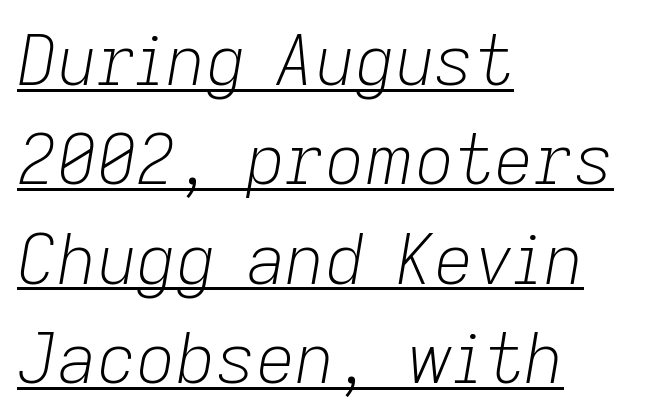
The image shows 69 px light type, italic (leaning right); set left-aligned, normal line spacing (1.44x), normal letter spacing, underlined; low stroke contrast and a medium x-height.
